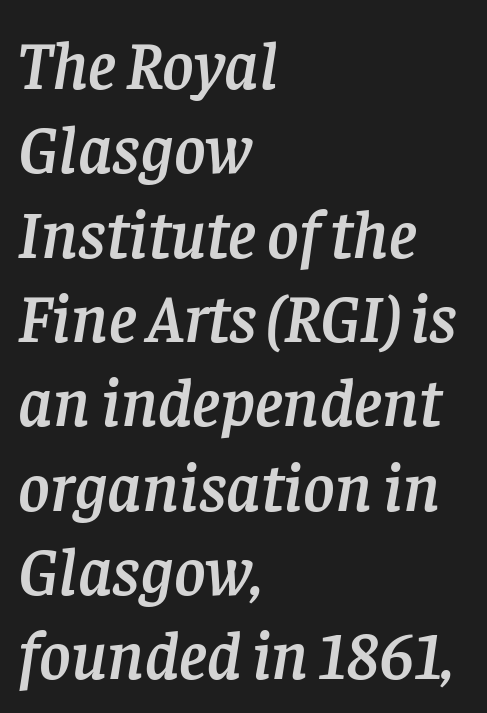
Q: Is the text italic (slanted)? A: Yes, it leans right by about 8 degrees.
Q: Is the typeface a serif or a sans-serif typeface? A: Serif.
Q: Is the text underlined? A: No.
Q: How is the paragraph aligned? A: Left-aligned.
Q: Is the spacing between letters normal or unusually wide? A: Normal.
Q: Width (condensed, normal, or wide)? A: Normal.
Q: Stroke contrast? A: Low.
Q: x-height? A: Large.
Q: Monospaced? A: No.
